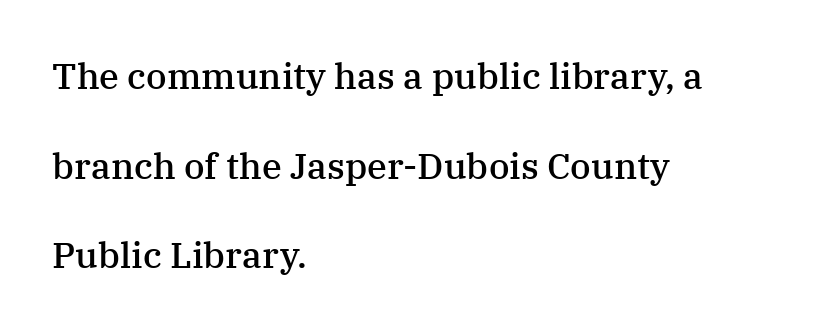
The image shows 36 px semibold serif type, upright; set left-aligned, loose line spacing (2.49x), normal letter spacing, not underlined; medium stroke contrast and a medium x-height.
